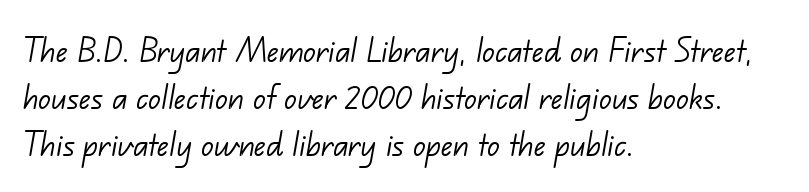
Q: Is the text bold? A: No.
Q: Is the typeface a serif or a sans-serif typeface? A: Sans-serif.
Q: Is the text underlined? A: No.
Q: How is the paragraph aligned? A: Left-aligned.
Q: Is the spacing between letters normal or unusually wide? A: Normal.
Q: Width (condensed, normal, or wide)? A: Normal.
Q: Stroke contrast? A: Low.
Q: x-height? A: Small.
Q: Monospaced? A: No.
